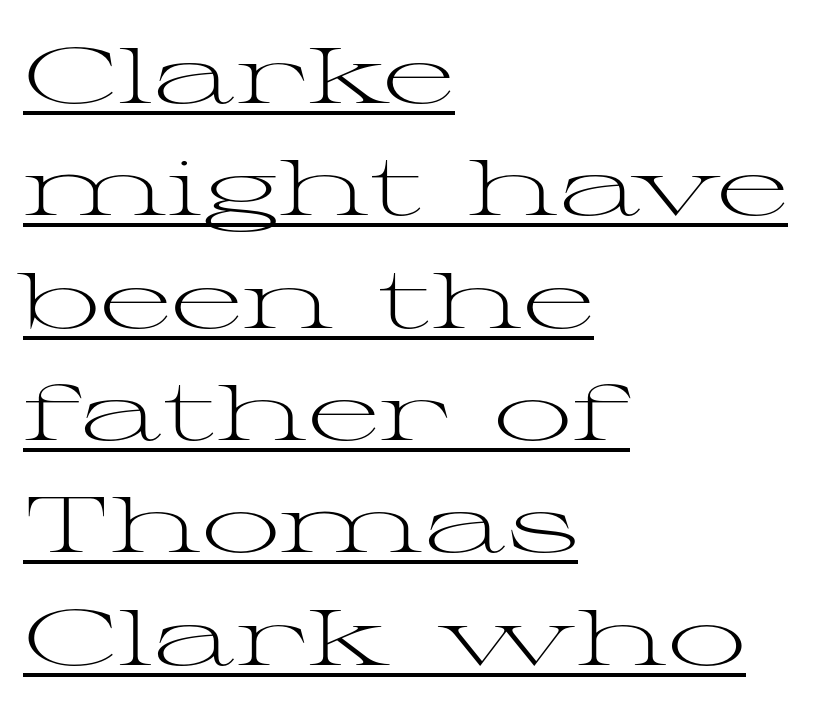
The image shows 78 px light, wide serif type, upright; set left-aligned, normal line spacing (1.44x), normal letter spacing, underlined; medium stroke contrast and a medium x-height.
